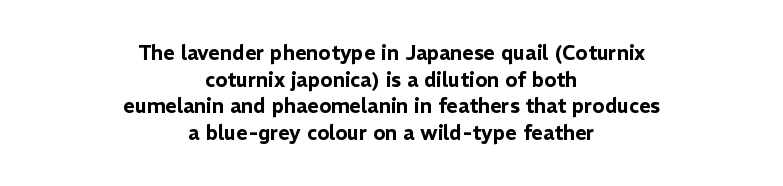
The lines sit at an ordinary, default distance from one another. The lines in this sample share a center point and differ in where they start and stop. This is roman type, the default non-slanted kind. The foot of each line stays bare and open. The rendering keeps characters at their native spacing.
